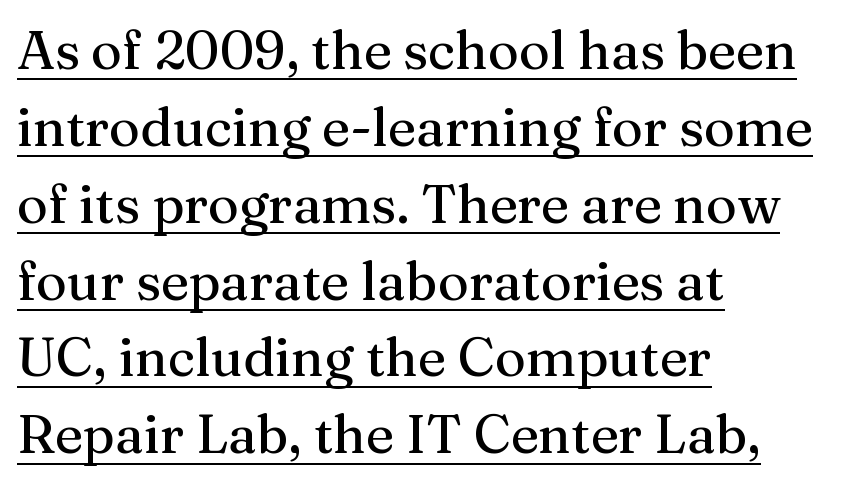
The image shows 53 px serif type, upright; set left-aligned, normal line spacing (1.45x), normal letter spacing, underlined; medium stroke contrast and a medium x-height.
